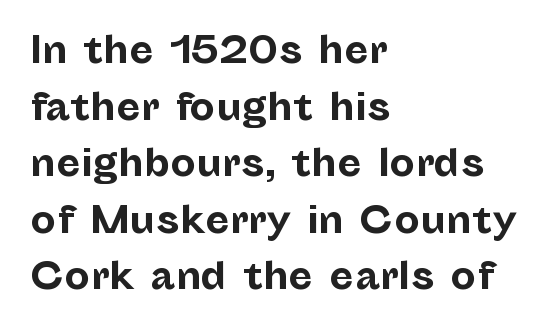
{"serif": "no", "italic": "no", "bold": "yes", "weight": "bold", "width": "normal", "stroke_contrast": "low", "x_height": "medium", "monospaced": "no", "underline": "no", "align": "left", "line_spacing": "normal", "line_spacing_ratio": 1.57, "letter_spacing": "normal", "letter_spacing_em": 0.0, "glyph_px": 36}
